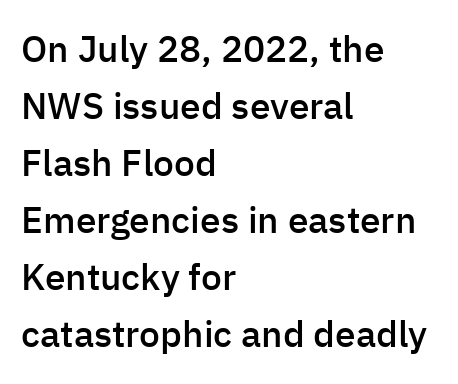
{"serif": "no", "italic": "no", "bold": "semi", "weight": "semibold", "width": "normal", "stroke_contrast": "low", "x_height": "medium", "monospaced": "no", "underline": "no", "align": "left", "line_spacing": "normal", "line_spacing_ratio": 1.54, "letter_spacing": "normal", "letter_spacing_em": 0.0, "glyph_px": 37}
